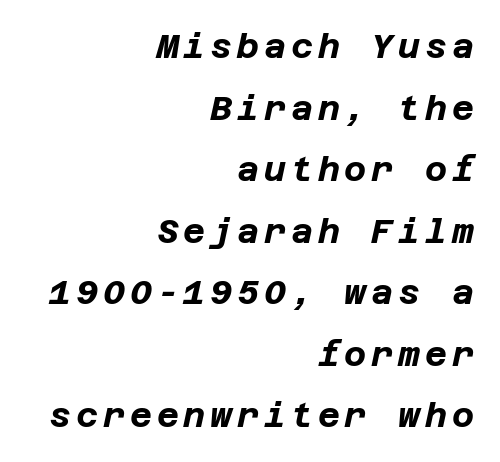
Notice how the passage keeps a crisp vertical edge on the right only. The glyphs look as if they've been sheared to an angle. Plenty of ink on the page — the face is bold. Nobody drew a line under any word here.
